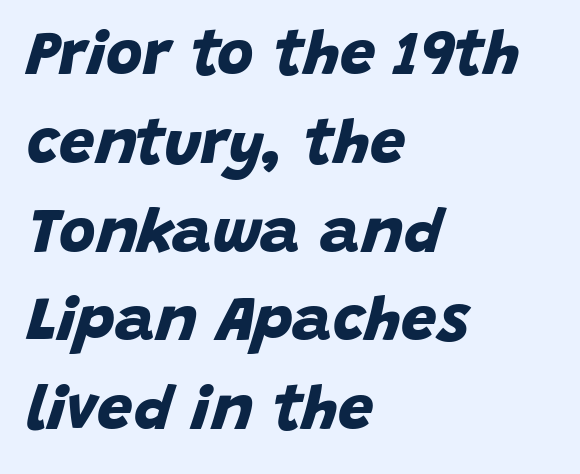
The image shows 63 px bold sans-serif type; set left-aligned, normal line spacing (1.41x), normal letter spacing, not underlined; low stroke contrast and a large x-height.
